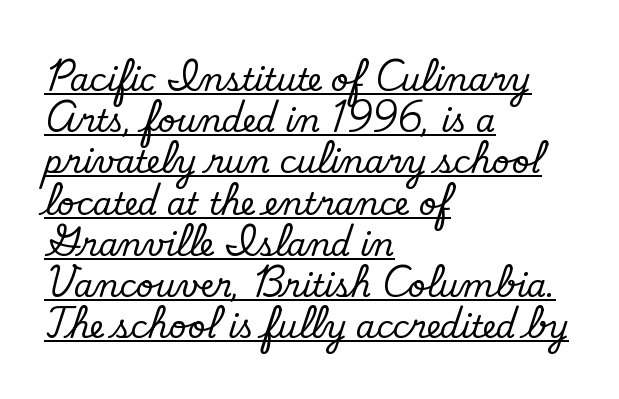
Stems here are at most as thick as an everyday book face. Look at the tracking — it's just the regular setting, nothing added. The letters advance in unequal steps, a hallmark of proportional type. Does the copy run flush right? No — it runs flush left. A typesetter would label this face a sans.
